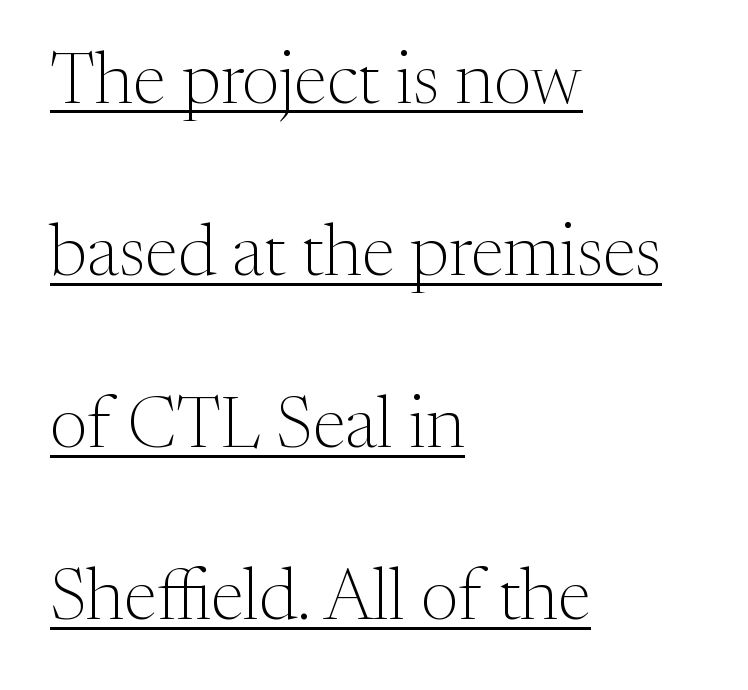
Caption: lettering with a line underneath. Character widths vary here, with narrow letters taking less room than wide ones. Each new line begins a long way beneath the previous one. Stroke thickness stays within the range of a standard reading face or lighter.
